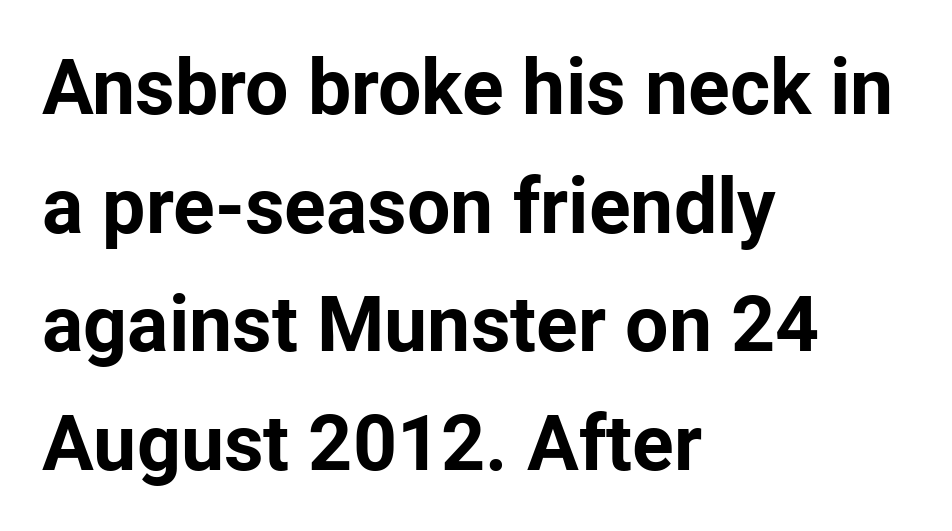
The face used here is proportionally spaced, like ordinary book or web type. The rag falls on the right side of this text block. Every stem runs plumb, perpendicular to the baseline. Beneath every word, the page is bare. Strokes here are thick enough to call this a true bold.
